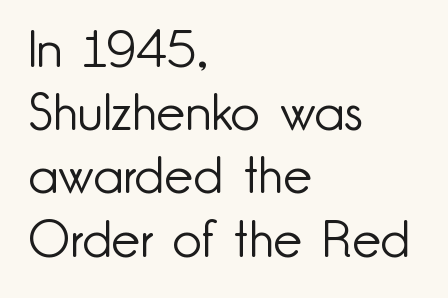
Q: Is the text bold? A: No.
Q: Is the text italic (slanted)? A: No, it is upright.
Q: Is the typeface a serif or a sans-serif typeface? A: Sans-serif.
Q: Is the text underlined? A: No.
Q: How is the paragraph aligned? A: Left-aligned.
Q: Is the spacing between letters normal or unusually wide? A: Normal.
Q: Width (condensed, normal, or wide)? A: Normal.
Q: Stroke contrast? A: Low.
Q: x-height? A: Small.
Q: Monospaced? A: No.
